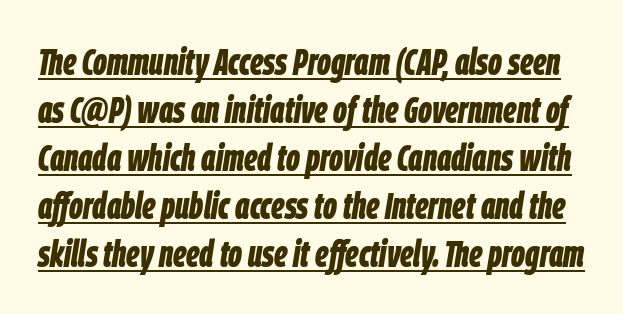
{"italic": "yes", "lean": "right", "slant_degrees": 9, "bold": "yes", "weight": "bold", "width": "condensed", "stroke_contrast": "low", "x_height": "large", "monospaced": "no", "underline": "yes", "line_spacing": "normal", "line_spacing_ratio": 1.26, "letter_spacing": "normal", "letter_spacing_em": 0.0, "glyph_px": 38}
